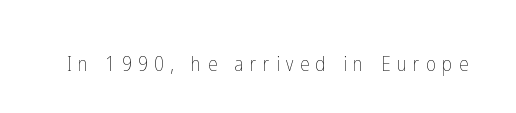
This is roman type, the default non-slanted kind. Between one letter and the next there's a generous, obvious gap. These glyphs show unthickened strokes, regular width or finer. The space beneath each line is pristine and unruled.
